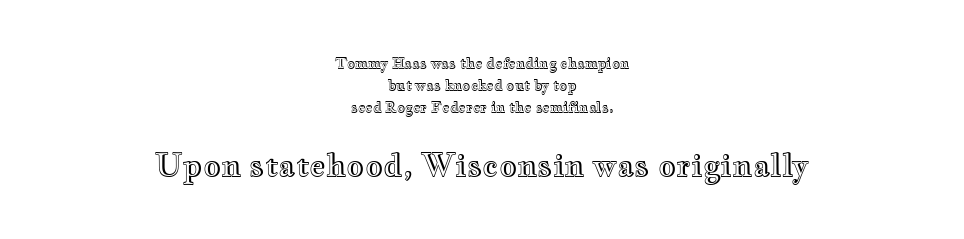
{"italic": "no", "width": "wide", "x_height": "small", "monospaced": "no", "underline": "no", "align": "center", "line_spacing": "normal", "line_spacing_ratio": 1.57, "letter_spacing": "normal", "letter_spacing_em": 0.0, "larger_block": "second", "size_ratio": 2.21, "glyph_px": 31}
